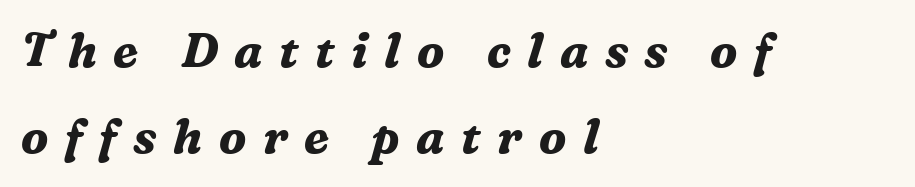
The image shows 47 px bold serif type, italic (leaning right); set left-aligned, line spacing 1.84x, unusually wide letter spacing (+0.35 em), not underlined; medium stroke contrast and a medium x-height.
